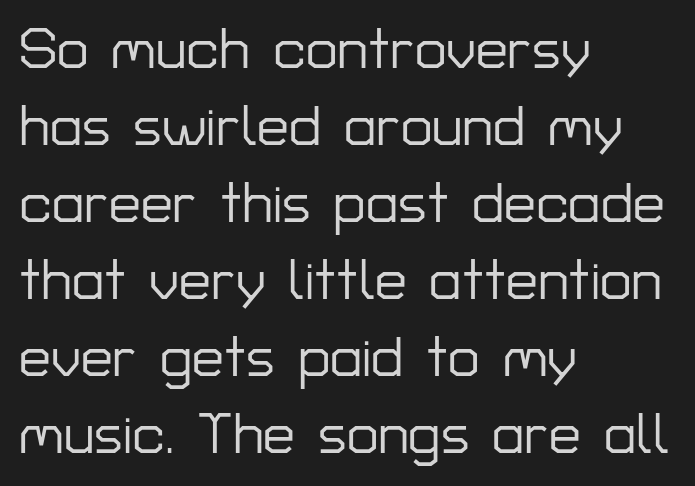
{"serif": "no", "italic": "no", "width": "normal", "stroke_contrast": "low", "x_height": "medium", "monospaced": "no", "underline": "no", "align": "left", "line_spacing": "normal", "line_spacing_ratio": 1.35, "letter_spacing": "normal", "letter_spacing_em": 0.0, "glyph_px": 57}
